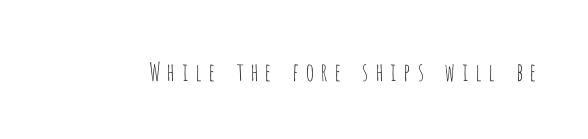
Q: Is the text bold? A: No.
Q: Is the text italic (slanted)? A: No, it is upright.
Q: Is the text underlined? A: No.
Q: Is the spacing between letters normal or unusually wide? A: Unusually wide.
